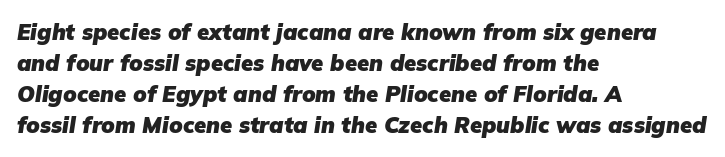
Q: Is the text bold? A: Yes.
Q: Is the text italic (slanted)? A: Yes, it leans right by about 9 degrees.
Q: Is the text underlined? A: No.
Q: How is the paragraph aligned? A: Left-aligned.
Q: Is the spacing between letters normal or unusually wide? A: Normal.
Q: Is the spacing between lines tight, normal or loose? A: Normal.
